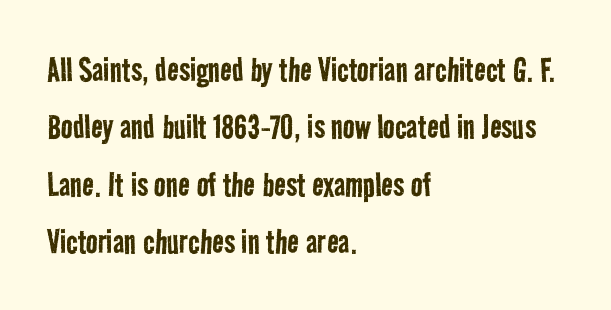
{"serif": "no", "bold": "no", "weight": "regular", "width": "condensed", "stroke_contrast": "low", "x_height": "medium", "monospaced": "no", "underline": "no", "align": "left", "line_spacing": "normal", "line_spacing_ratio": 1.47, "letter_spacing": "normal", "letter_spacing_em": 0.0, "glyph_px": 39}
